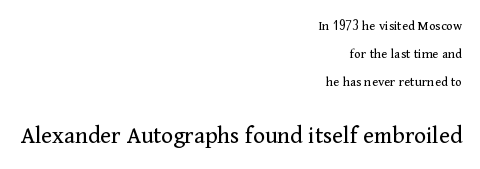
The rag falls on the left side of this text block. Typesetter's note — lower block bumped up in size, upper block left smaller. Bold? No — there's no thickening of the strokes. You can tell it's not italic because the verticals are truly vertical. Quick note: interline space is abundant.
